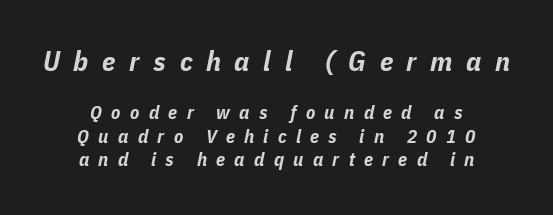
Q: Is the text bold? A: Yes.
Q: Is the text italic (slanted)? A: Yes, it leans right by about 11 degrees.
Q: Is the text underlined? A: No.
Q: How is the paragraph aligned? A: Centered.
Q: Is the spacing between letters normal or unusually wide? A: Unusually wide.
Q: Which block of text is set in a larger size, the first (top) or the second (bottom)? A: The first (top) one.
Q: Width (condensed, normal, or wide)? A: Condensed.
Q: Stroke contrast? A: Low.
Q: x-height? A: Medium.
Q: Monospaced? A: No.
